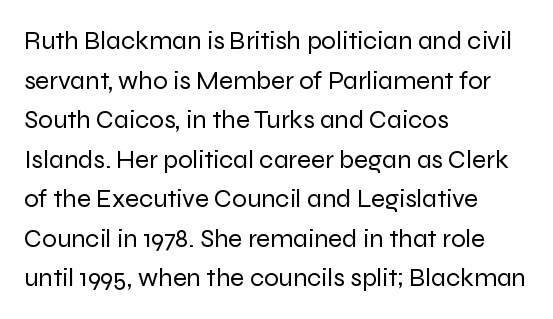
Q: Is the text bold? A: No.
Q: Is the text italic (slanted)? A: No, it is upright.
Q: Is the text underlined? A: No.
Q: How is the paragraph aligned? A: Left-aligned.
Q: Is the spacing between letters normal or unusually wide? A: Normal.
Q: Is the spacing between lines tight, normal or loose? A: Normal.
